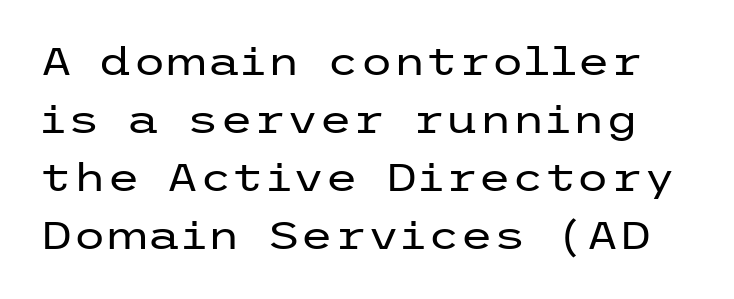
{"serif": "no", "italic": "no", "bold": "no", "weight": "regular", "width": "wide", "stroke_contrast": "low", "x_height": "medium", "underline": "no", "line_spacing": "normal", "line_spacing_ratio": 1.53, "letter_spacing": "normal", "letter_spacing_em": 0.0, "glyph_px": 38}
